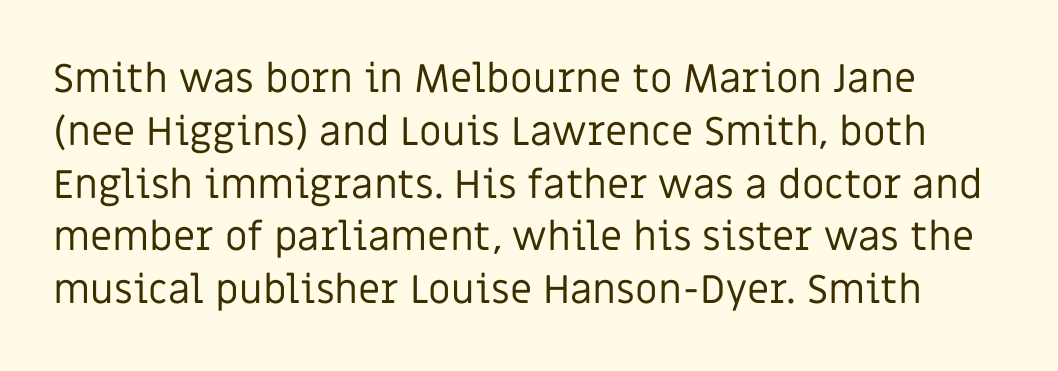
The image shows 40 px regular-weight sans-serif type, upright; set normal line spacing (1.32x), normal letter spacing, not underlined; low stroke contrast and a large x-height.
